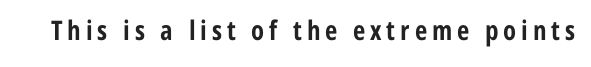
{"italic": "no", "bold": "yes", "underline": "no", "glyph_px": 27}
